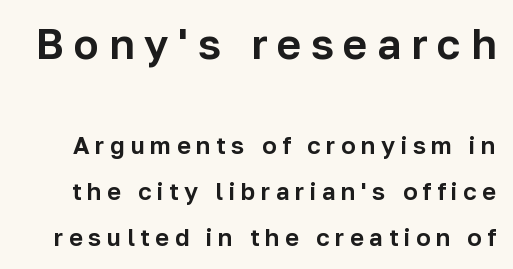
{"serif": "no", "italic": "no", "width": "normal", "stroke_contrast": "low", "x_height": "medium", "monospaced": "no", "underline": "no", "line_spacing": "loose", "line_spacing_ratio": 1.9, "letter_spacing": "wide", "letter_spacing_em": 0.23, "larger_block": "first", "size_ratio": 1.75, "glyph_px": 42}
